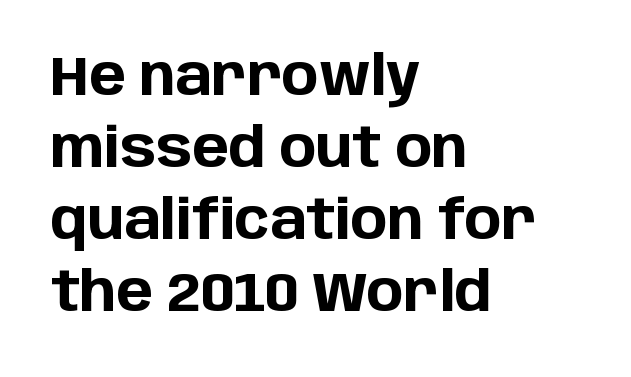
The image shows 55 px bold sans-serif type, upright; set left-aligned, normal line spacing (1.31x), normal letter spacing, not underlined; low stroke contrast and a large x-height.
